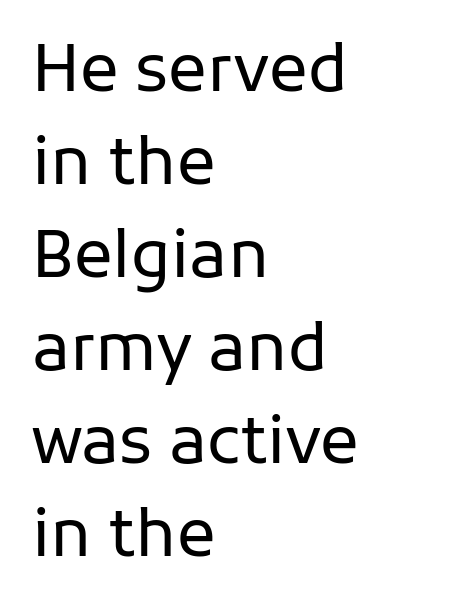
The image shows 65 px regular-weight sans-serif type, upright; set left-aligned, normal line spacing (1.43x), normal letter spacing, not underlined; low stroke contrast and a medium x-height.
